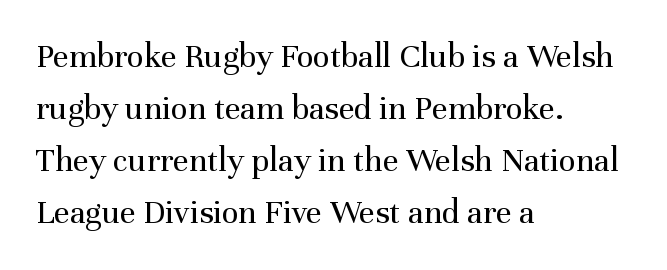
Q: Is the text bold? A: No.
Q: Is the text italic (slanted)? A: No, it is upright.
Q: Is the typeface a serif or a sans-serif typeface? A: Serif.
Q: Is the text underlined? A: No.
Q: How is the paragraph aligned? A: Left-aligned.
Q: Is the spacing between letters normal or unusually wide? A: Normal.
Q: Is the spacing between lines tight, normal or loose? A: Normal.
Q: Width (condensed, normal, or wide)? A: Normal.
Q: Stroke contrast? A: Medium.
Q: x-height? A: Medium.
Q: Monospaced? A: No.
